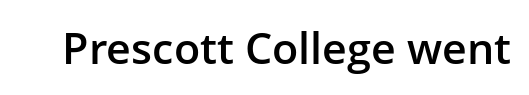
Q: Is the text bold? A: Semi-bold.
Q: Is the text italic (slanted)? A: No, it is upright.
Q: Is the typeface a serif or a sans-serif typeface? A: Sans-serif.
Q: Is the text underlined? A: No.
Q: Is the spacing between letters normal or unusually wide? A: Normal.
Q: Width (condensed, normal, or wide)? A: Normal.
Q: Stroke contrast? A: Low.
Q: x-height? A: Medium.
Q: Monospaced? A: No.
